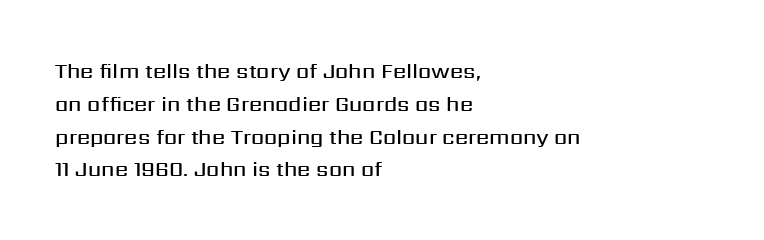
Q: Is the text bold? A: Semi-bold.
Q: Is the text italic (slanted)? A: No, it is upright.
Q: Is the text underlined? A: No.
Q: How is the paragraph aligned? A: Left-aligned.
Q: Is the spacing between letters normal or unusually wide? A: Normal.
Q: Is the spacing between lines tight, normal or loose? A: Normal.
